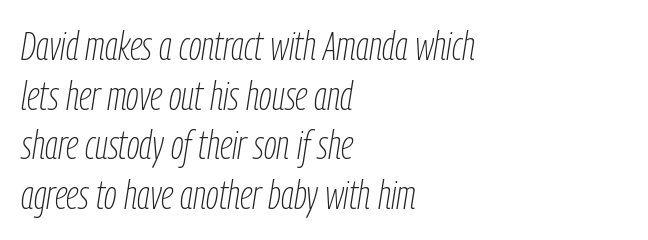
{"italic": "yes", "lean": "right", "slant_degrees": 9, "bold": "no", "weight": "thin", "width": "condensed", "stroke_contrast": "low", "x_height": "medium", "monospaced": "no", "underline": "no", "align": "left", "line_spacing_ratio": 1.24, "letter_spacing": "normal", "letter_spacing_em": 0.0, "glyph_px": 40}
